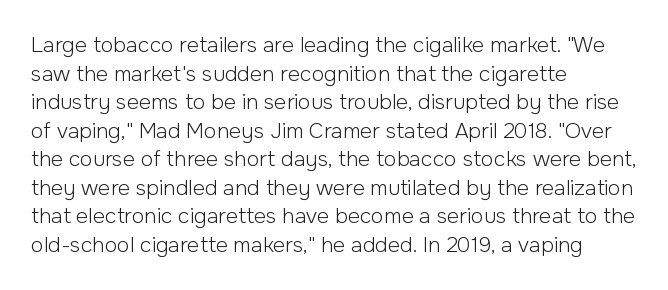
Q: Is the text bold? A: No.
Q: Is the text italic (slanted)? A: No, it is upright.
Q: Is the text underlined? A: No.
Q: How is the paragraph aligned? A: Left-aligned.
Q: Is the spacing between letters normal or unusually wide? A: Normal.
Q: Is the spacing between lines tight, normal or loose? A: Normal.
